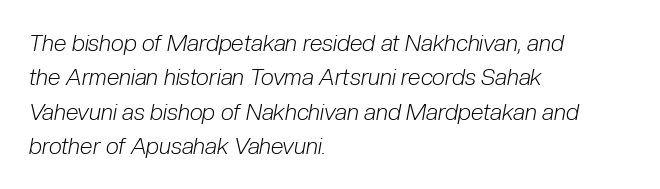
{"italic": "yes", "lean": "right", "slant_degrees": 10, "bold": "no", "underline": "no", "align": "left", "line_spacing": "normal", "line_spacing_ratio": 1.49, "letter_spacing": "normal", "letter_spacing_em": 0.0, "glyph_px": 23}
